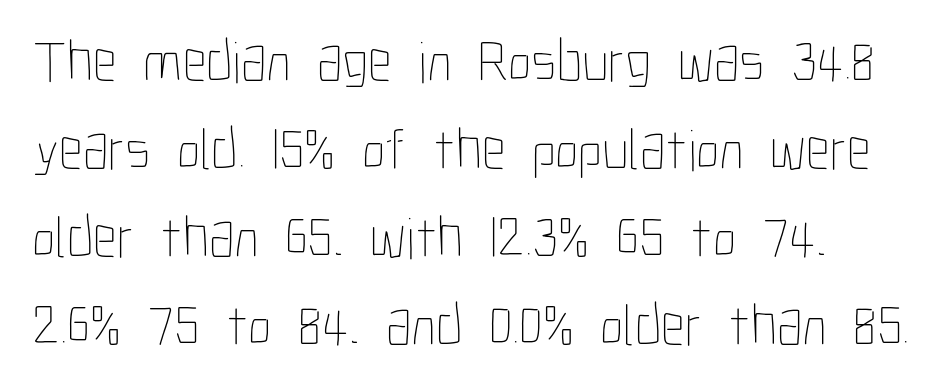
The letters stand upright; this is a roman face. Unbolded letterforms with no extra heft. Characters follow at the spacing the type designer built in. Anything drawn beneath the words? Only blank space. The passage shown stacks its lines at a standard gap. Is this a fixed-width face? No — the glyphs have proportional, varying widths.
